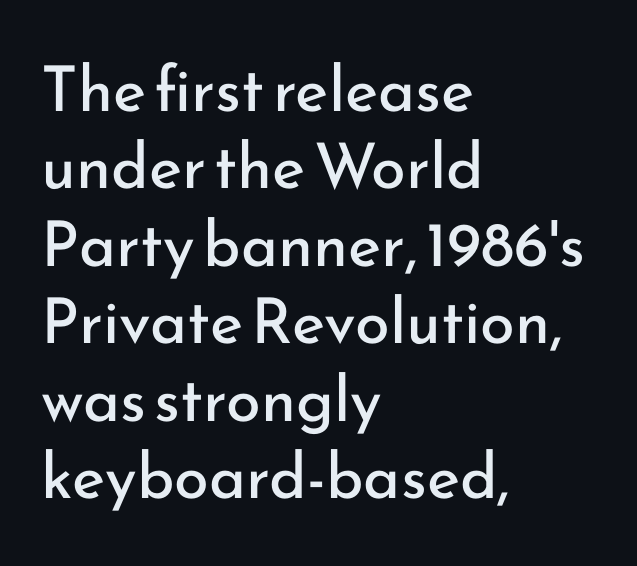
Q: Is the text bold? A: No.
Q: Is the text italic (slanted)? A: No, it is upright.
Q: Is the typeface a serif or a sans-serif typeface? A: Sans-serif.
Q: Is the text underlined? A: No.
Q: How is the paragraph aligned? A: Left-aligned.
Q: Is the spacing between letters normal or unusually wide? A: Normal.
Q: Width (condensed, normal, or wide)? A: Normal.
Q: Stroke contrast? A: Low.
Q: x-height? A: Small.
Q: Monospaced? A: No.
